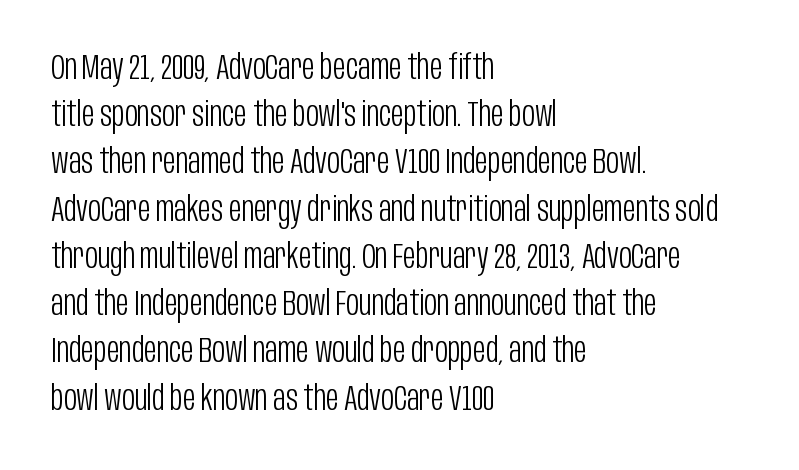
The image shows 35 px light, condensed sans-serif type, upright; set left-aligned, normal line spacing (1.35x), normal letter spacing, not underlined; low stroke contrast and a large x-height.
